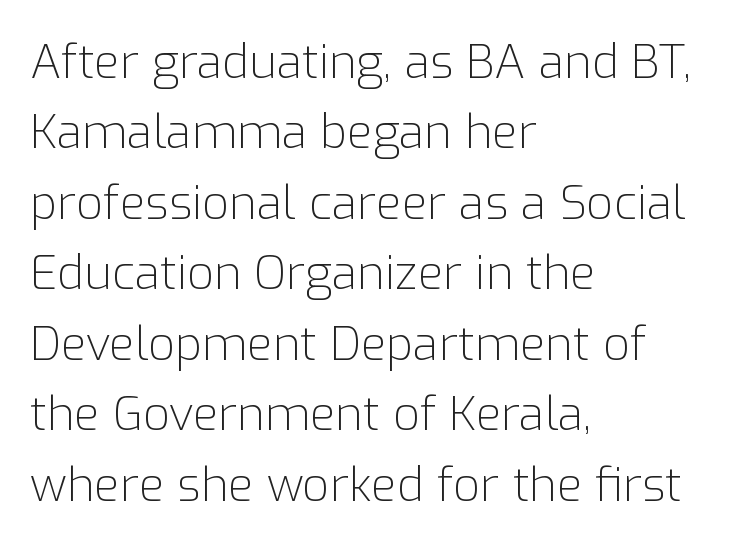
Q: Is the text bold? A: No.
Q: Is the text italic (slanted)? A: No, it is upright.
Q: Is the typeface a serif or a sans-serif typeface? A: Sans-serif.
Q: Is the text underlined? A: No.
Q: How is the paragraph aligned? A: Left-aligned.
Q: Is the spacing between letters normal or unusually wide? A: Normal.
Q: Is the spacing between lines tight, normal or loose? A: Normal.
Q: Width (condensed, normal, or wide)? A: Normal.
Q: Stroke contrast? A: Low.
Q: x-height? A: Medium.
Q: Monospaced? A: No.
